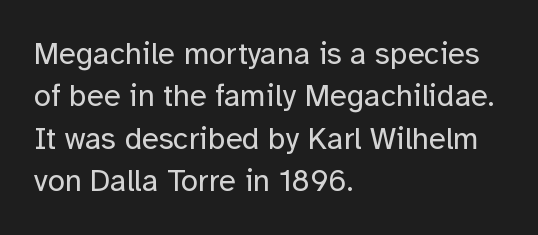
{"serif": "no", "italic": "no", "bold": "no", "weight": "regular", "width": "normal", "stroke_contrast": "low", "x_height": "medium", "monospaced": "no", "underline": "no", "align": "left", "line_spacing": "normal", "line_spacing_ratio": 1.37, "letter_spacing": "normal", "letter_spacing_em": 0.0, "glyph_px": 31}
